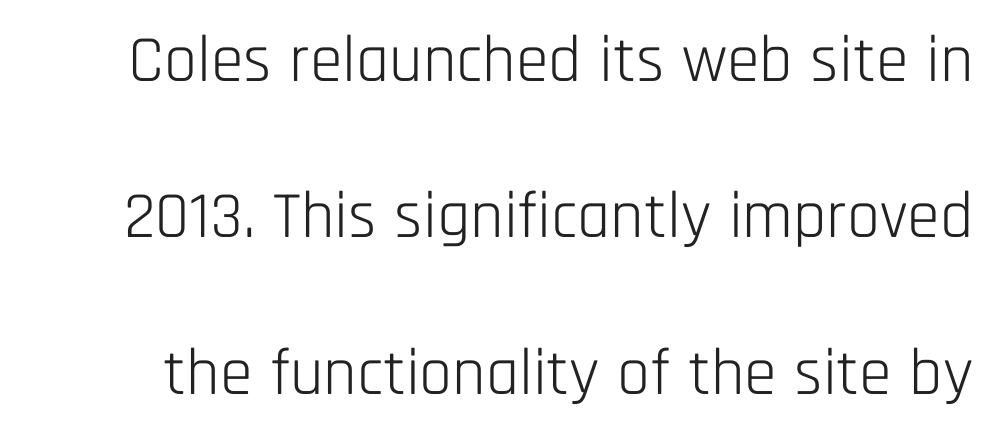
{"serif": "no", "italic": "no", "bold": "no", "weight": "light", "width": "condensed", "stroke_contrast": "low", "x_height": "large", "monospaced": "no", "underline": "no", "line_spacing": "loose", "line_spacing_ratio": 2.37, "letter_spacing": "normal", "letter_spacing_em": 0.0, "glyph_px": 66}
